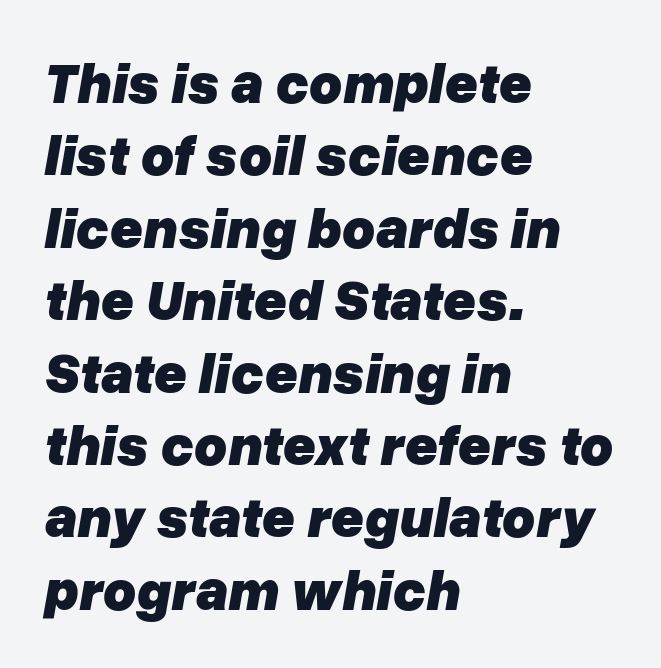
The image shows 57 px heavy type, italic (leaning right); set left-aligned, normal line spacing (1.27x), normal letter spacing, not underlined; low stroke contrast and a medium x-height.
